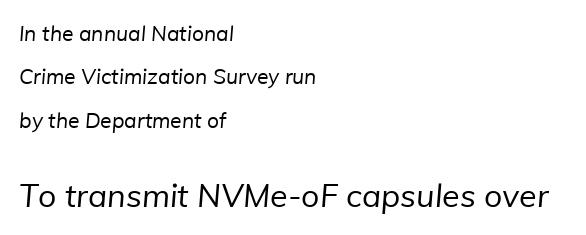
The image shows 32 px regular-weight sans-serif type; set left-aligned, loose line spacing (2.06x), normal letter spacing, not underlined; the second (bottom) block is 1.52x larger; low stroke contrast and a medium x-height.
